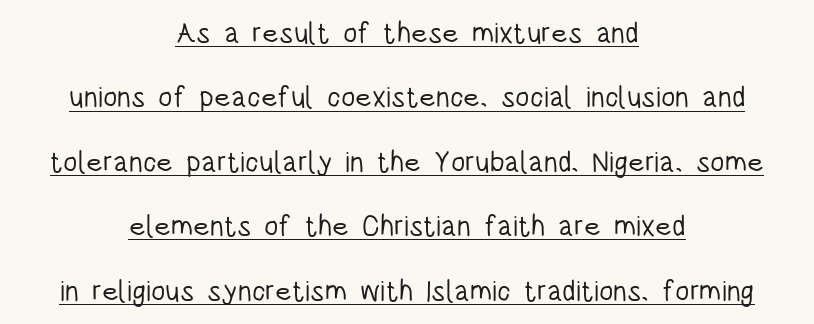
The image shows 29 px light, condensed sans-serif type, upright; set centered, loose line spacing (2.22x), normal letter spacing, underlined; low stroke contrast and a large x-height.
